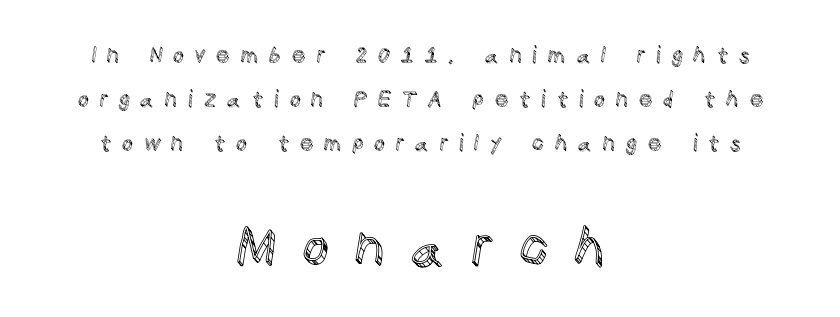
The image shows 54 px text type; set centered, loose line spacing (2.0x), unusually wide letter spacing (+0.47 em), not underlined; the second (bottom) block is 2.45x larger; a large x-height.
